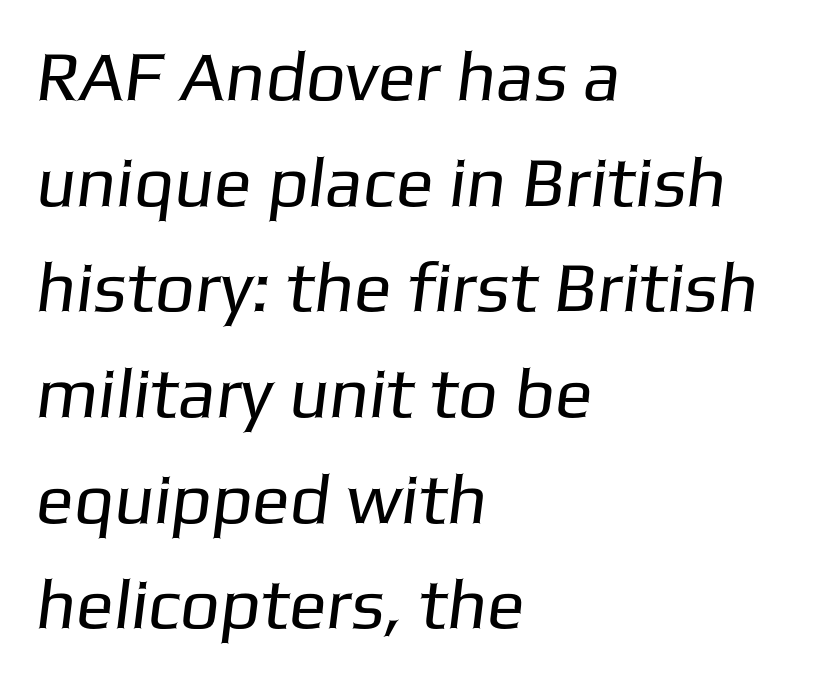
Leftover space on each line is placed entirely after the last word. The lines sit at an ordinary, default distance from one another. These glyphs show unthickened strokes, regular width or finer. Here the glyphs are tracked normally, forming tight word shapes. Beneath every word, the page is bare.
